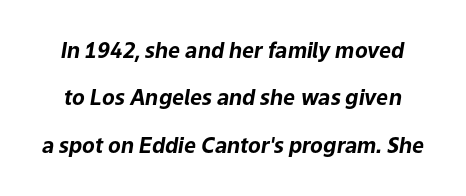
{"italic": "yes", "lean": "right", "slant_degrees": 9, "bold": "yes", "underline": "no", "line_spacing": "loose", "line_spacing_ratio": 2.26, "letter_spacing": "normal", "letter_spacing_em": 0.0, "glyph_px": 21}
